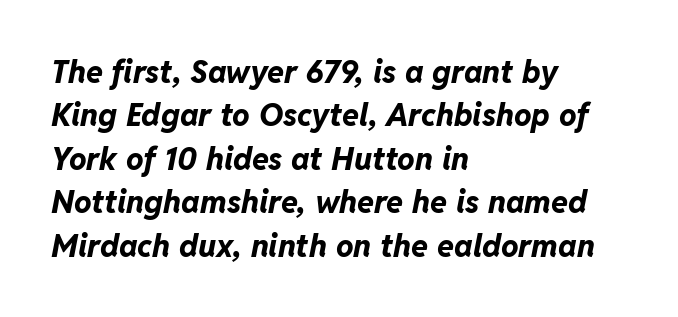
The image shows 31 px bold type, italic (leaning right); set left-aligned, normal line spacing (1.4x), normal letter spacing, not underlined; low stroke contrast and a medium x-height.
